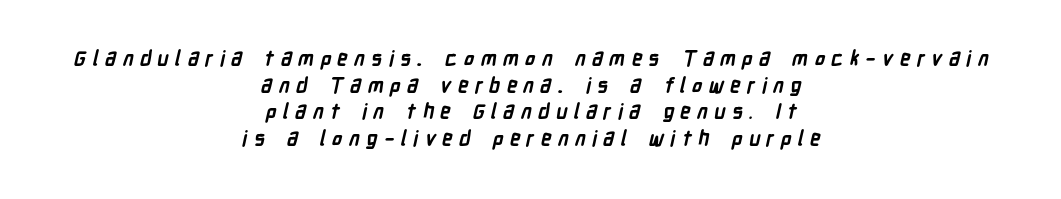
Q: Is the text bold? A: Yes.
Q: Is the text underlined? A: No.
Q: How is the paragraph aligned? A: Centered.
Q: Is the spacing between letters normal or unusually wide? A: Unusually wide.
Q: Is the spacing between lines tight, normal or loose? A: Normal.
